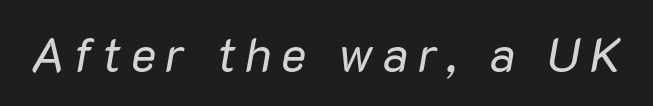
{"italic": "yes", "lean": "right", "slant_degrees": 10, "bold": "no", "weight": "regular", "width": "normal", "stroke_contrast": "low", "x_height": "medium", "monospaced": "no", "underline": "no", "letter_spacing": "wide", "letter_spacing_em": 0.2, "glyph_px": 48}
